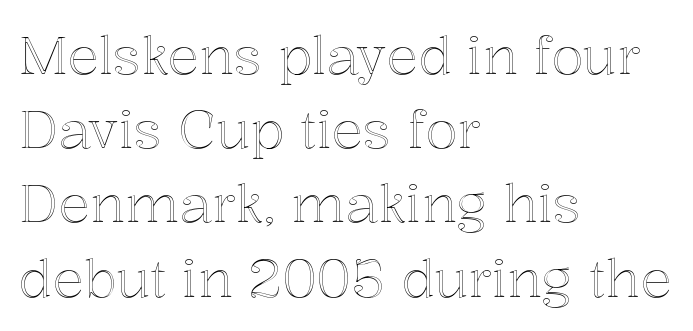
The image shows 53 px text type, upright; set left-aligned, normal line spacing (1.4x), normal letter spacing, not underlined; a medium x-height.
